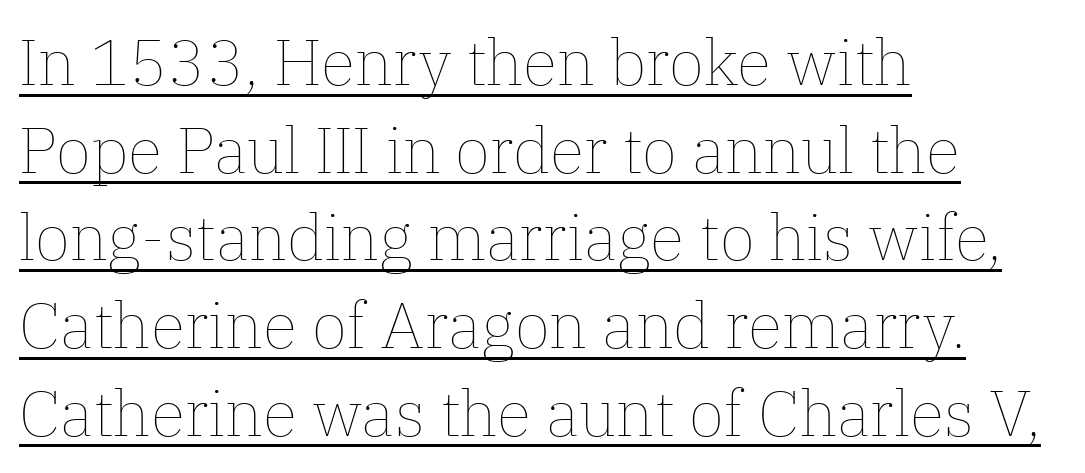
{"italic": "no", "bold": "no", "weight": "thin", "width": "normal", "stroke_contrast": "low", "x_height": "medium", "monospaced": "no", "underline": "yes", "align": "left", "line_spacing": "normal", "line_spacing_ratio": 1.37, "letter_spacing": "normal", "letter_spacing_em": 0.0, "glyph_px": 64}
